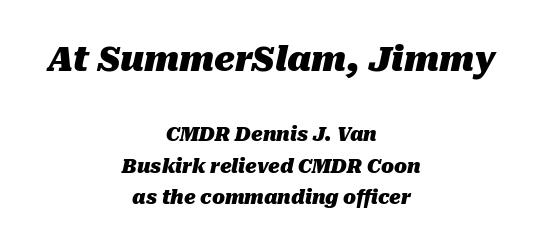
{"italic": "yes", "lean": "right", "slant_degrees": 10, "bold": "yes", "weight": "heavy", "width": "normal", "stroke_contrast": "medium", "x_height": "medium", "monospaced": "no", "underline": "no", "align": "center", "line_spacing": "normal", "line_spacing_ratio": 1.67, "letter_spacing": "normal", "letter_spacing_em": 0.0, "larger_block": "first", "size_ratio": 1.79, "glyph_px": 34}
